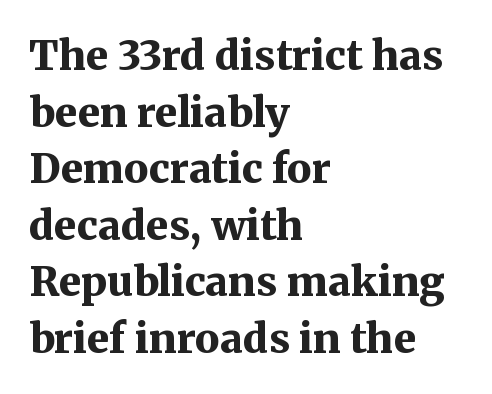
The image shows 41 px bold serif type, upright; set left-aligned, normal line spacing (1.38x), normal letter spacing, not underlined; medium stroke contrast and a medium x-height.
